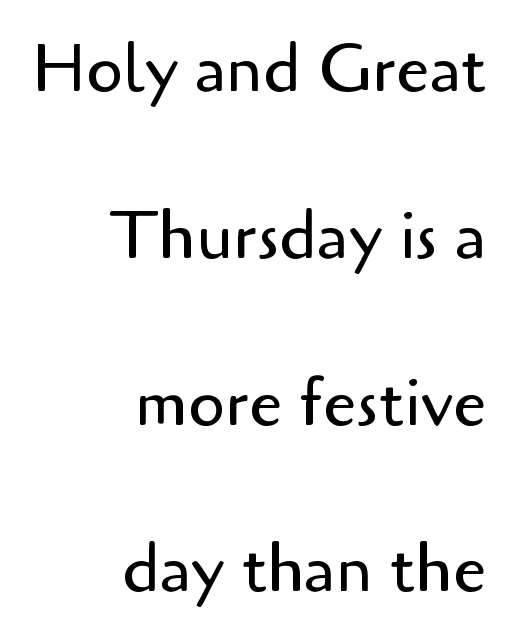
Q: Is the text bold? A: No.
Q: Is the text italic (slanted)? A: No, it is upright.
Q: Is the typeface a serif or a sans-serif typeface? A: Sans-serif.
Q: Is the text underlined? A: No.
Q: How is the paragraph aligned? A: Right-aligned.
Q: Is the spacing between letters normal or unusually wide? A: Normal.
Q: Is the spacing between lines tight, normal or loose? A: Loose.
Q: Width (condensed, normal, or wide)? A: Normal.
Q: Stroke contrast? A: Low.
Q: x-height? A: Small.
Q: Monospaced? A: No.
